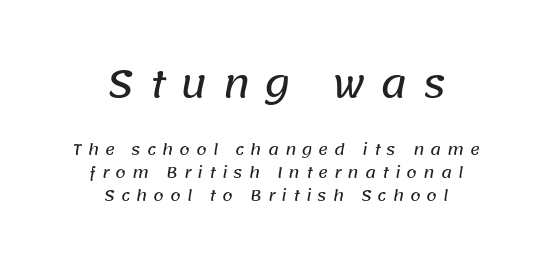
{"serif": "no", "width": "normal", "stroke_contrast": "low", "x_height": "large", "monospaced": "no", "underline": "no", "align": "center", "line_spacing": "normal", "line_spacing_ratio": 1.55, "letter_spacing": "wide", "letter_spacing_em": 0.4, "larger_block": "first", "size_ratio": 2.47, "glyph_px": 37}
